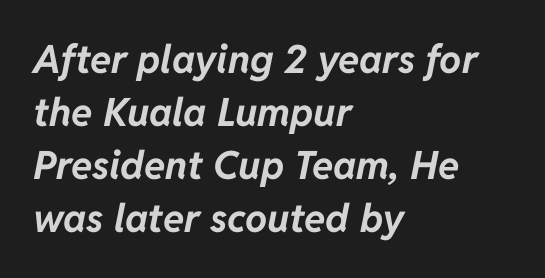
Q: Is the text bold? A: Yes.
Q: Is the text italic (slanted)? A: Yes, it leans right by about 11 degrees.
Q: Is the text underlined? A: No.
Q: How is the paragraph aligned? A: Left-aligned.
Q: Is the spacing between letters normal or unusually wide? A: Normal.
Q: Is the spacing between lines tight, normal or loose? A: Normal.
Q: Width (condensed, normal, or wide)? A: Normal.
Q: Stroke contrast? A: Low.
Q: x-height? A: Medium.
Q: Monospaced? A: No.
